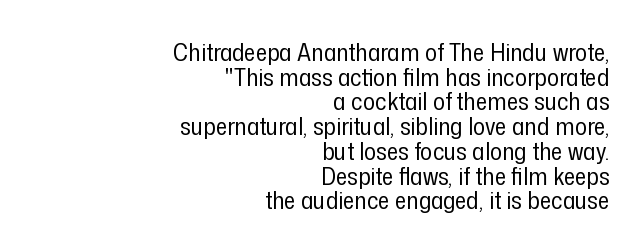
Does the lettering tilt? It doesn't — this is upright. The rendering anchors every line to the right-hand side. A quiet, ordinary-to-light weight characterises the typeface. How are the letters spaced? Ordinarily, with no added tracking. The strip under each line holds only bare page.
